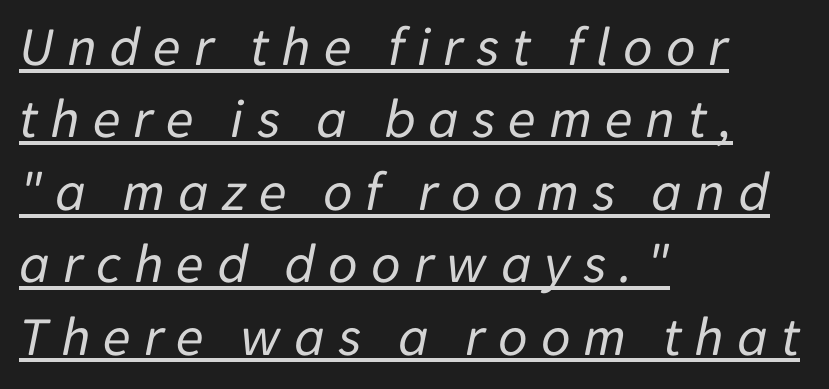
{"italic": "yes", "lean": "right", "slant_degrees": 11, "bold": "no", "weight": "regular", "width": "normal", "stroke_contrast": "low", "x_height": "medium", "monospaced": "no", "underline": "yes", "align": "left", "line_spacing": "normal", "line_spacing_ratio": 1.27, "letter_spacing": "wide", "letter_spacing_em": 0.22, "glyph_px": 57}
